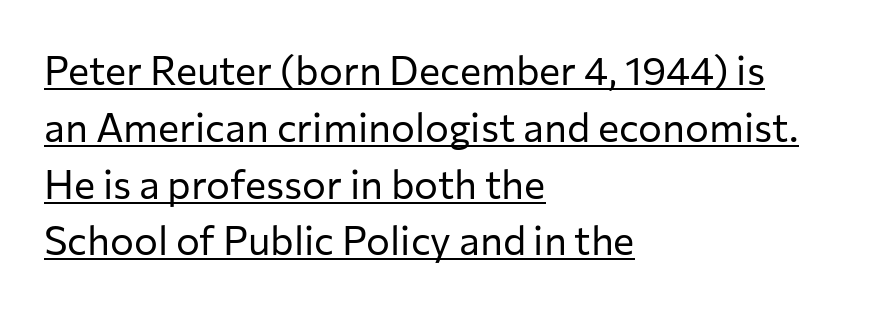
{"serif": "no", "italic": "no", "bold": "no", "weight": "regular", "width": "normal", "stroke_contrast": "low", "x_height": "medium", "monospaced": "no", "underline": "yes", "align": "left", "line_spacing": "normal", "line_spacing_ratio": 1.42, "letter_spacing": "normal", "letter_spacing_em": 0.0, "glyph_px": 40}
